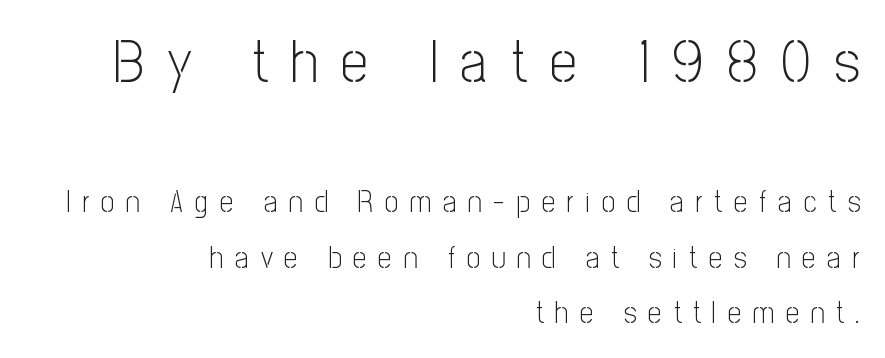
Q: Is the text bold? A: No.
Q: Is the text italic (slanted)? A: No, it is upright.
Q: Is the typeface a serif or a sans-serif typeface? A: Sans-serif.
Q: Is the text underlined? A: No.
Q: How is the paragraph aligned? A: Right-aligned.
Q: Is the spacing between letters normal or unusually wide? A: Unusually wide.
Q: Which block of text is set in a larger size, the first (top) or the second (bottom)? A: The first (top) one.
Q: Width (condensed, normal, or wide)? A: Condensed.
Q: Stroke contrast? A: Low.
Q: x-height? A: Medium.
Q: Monospaced? A: No.
